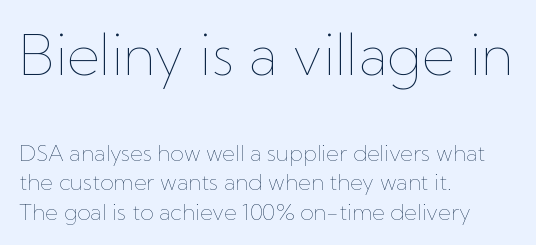
{"italic": "no", "bold": "no", "weight": "thin", "width": "normal", "stroke_contrast": "low", "x_height": "medium", "monospaced": "no", "underline": "no", "align": "left", "line_spacing": "normal", "line_spacing_ratio": 1.34, "letter_spacing": "normal", "letter_spacing_em": 0.0, "larger_block": "first", "size_ratio": 2.55, "glyph_px": 56}
